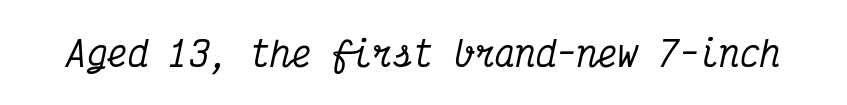
Q: Is the text italic (slanted)? A: Yes, it leans right by about 12 degrees.
Q: Is the typeface a serif or a sans-serif typeface? A: Serif.
Q: Is the text underlined? A: No.
Q: Is the spacing between letters normal or unusually wide? A: Normal.
Q: Width (condensed, normal, or wide)? A: Condensed.
Q: Stroke contrast? A: Medium.
Q: x-height? A: Medium.
Q: Monospaced? A: Yes.
